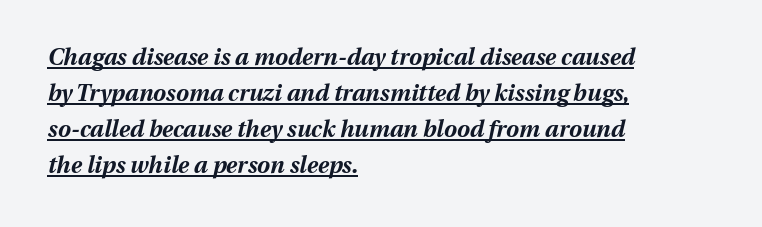
{"italic": "yes", "lean": "right", "slant_degrees": 13, "bold": "yes", "underline": "yes", "align": "left", "line_spacing": "normal", "line_spacing_ratio": 1.57, "letter_spacing": "normal", "letter_spacing_em": 0.0, "glyph_px": 23}
